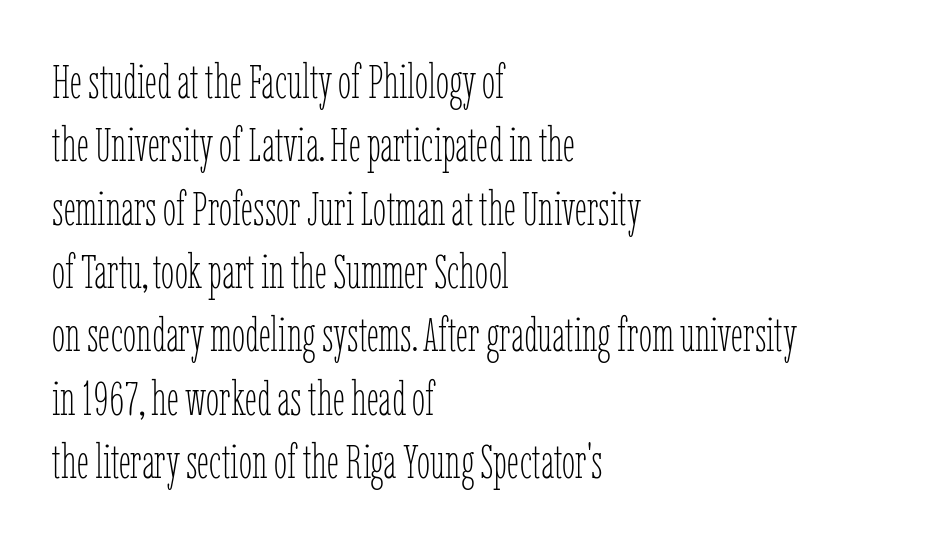
Q: Is the text bold? A: No.
Q: Is the text italic (slanted)? A: No, it is upright.
Q: Is the text underlined? A: No.
Q: How is the paragraph aligned? A: Left-aligned.
Q: Is the spacing between letters normal or unusually wide? A: Normal.
Q: Is the spacing between lines tight, normal or loose? A: Normal.
Q: Width (condensed, normal, or wide)? A: Condensed.
Q: Stroke contrast? A: Low.
Q: x-height? A: Medium.
Q: Monospaced? A: No.
